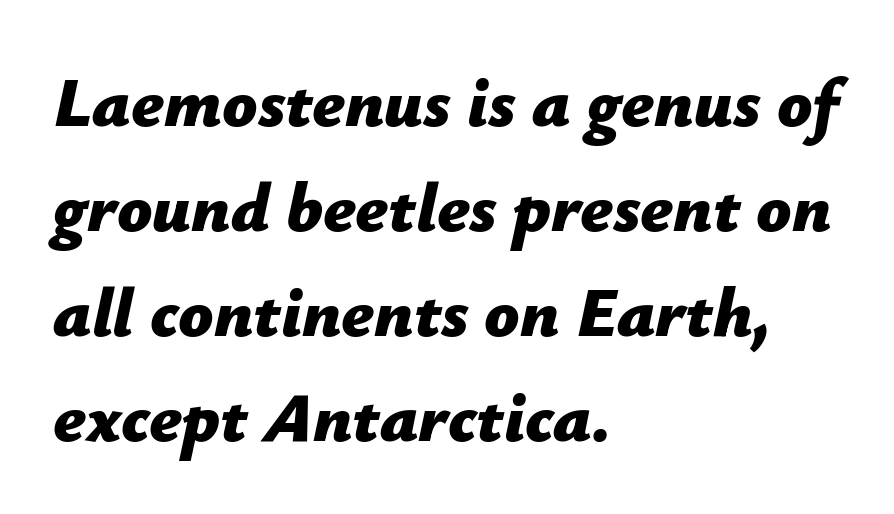
Q: Is the text bold? A: Yes.
Q: Is the text italic (slanted)? A: Yes, it leans right by about 12 degrees.
Q: Is the text underlined? A: No.
Q: How is the paragraph aligned? A: Left-aligned.
Q: Is the spacing between letters normal or unusually wide? A: Normal.
Q: Is the spacing between lines tight, normal or loose? A: Normal.
Q: Width (condensed, normal, or wide)? A: Normal.
Q: Stroke contrast? A: Low.
Q: x-height? A: Medium.
Q: Monospaced? A: No.
